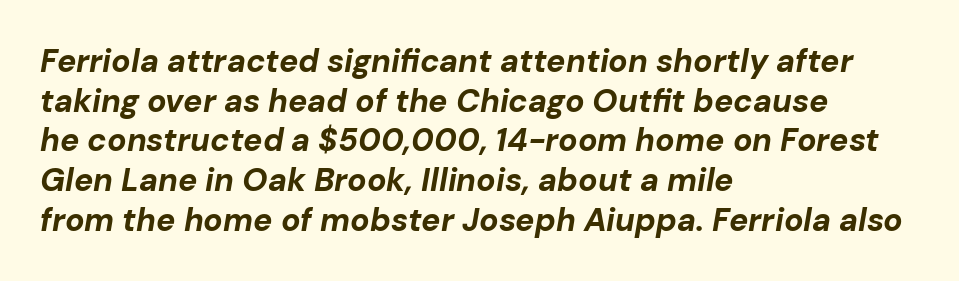
The image shows 32 px bold type, italic (leaning right); set left-aligned, line spacing 1.24x, normal letter spacing, not underlined; low stroke contrast and a medium x-height.
